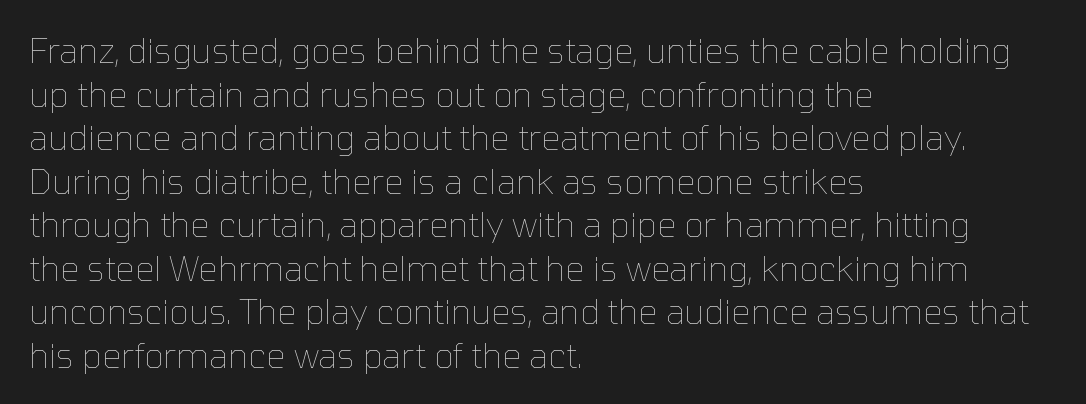
The tracking reads as untouched default to a designer's eye. Vertical spacing — default. Bold? No — there's no thickening of the strokes. The specimen omits any rule beneath the text block's lines.
